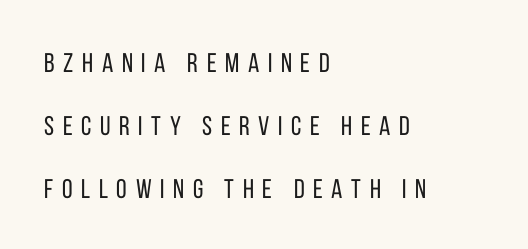
Q: Is the text bold? A: No.
Q: Is the text italic (slanted)? A: No, it is upright.
Q: Is the text underlined? A: No.
Q: How is the paragraph aligned? A: Left-aligned.
Q: Is the spacing between letters normal or unusually wide? A: Unusually wide.
Q: Is the spacing between lines tight, normal or loose? A: Loose.
